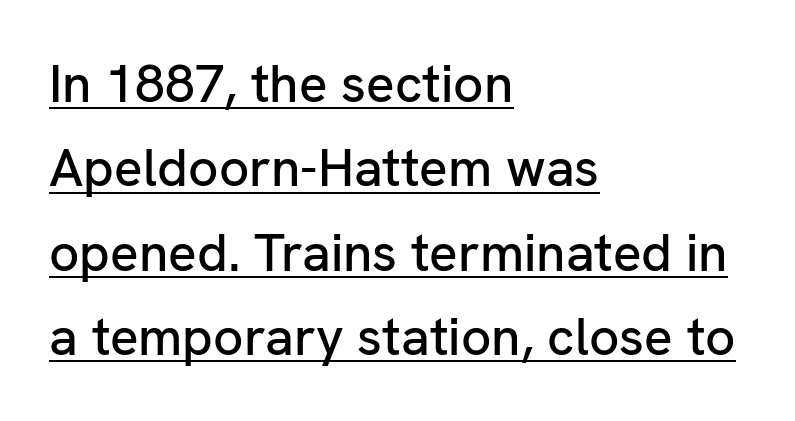
{"serif": "no", "italic": "no", "width": "normal", "stroke_contrast": "low", "x_height": "medium", "monospaced": "no", "underline": "yes", "align": "left", "line_spacing": "normal", "line_spacing_ratio": 1.59, "letter_spacing": "normal", "letter_spacing_em": 0.0, "glyph_px": 53}
